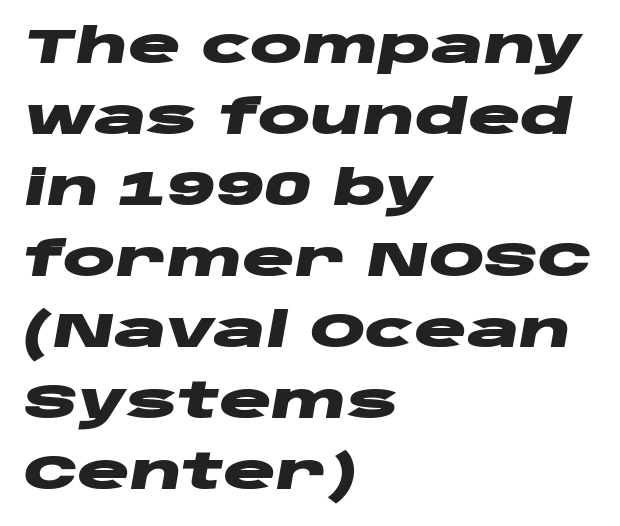
{"italic": "yes", "lean": "right", "slant_degrees": 10, "bold": "yes", "weight": "heavy", "width": "wide", "stroke_contrast": "low", "x_height": "large", "monospaced": "no", "underline": "no", "align": "left", "line_spacing": "normal", "line_spacing_ratio": 1.45, "letter_spacing": "normal", "letter_spacing_em": 0.0, "glyph_px": 49}
